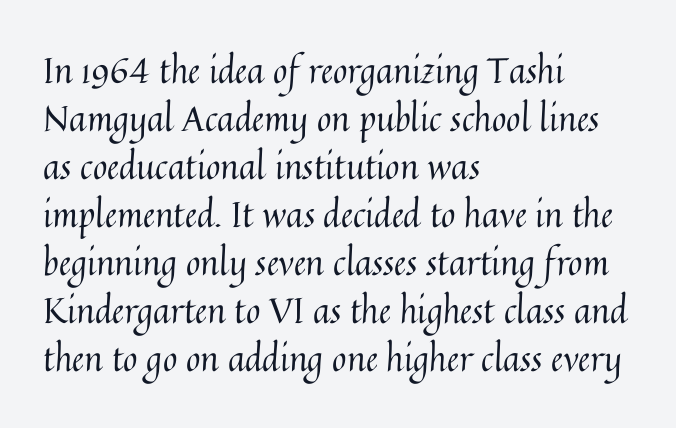
The image shows 35 px regular-weight type; set left-aligned, normal line spacing (1.37x), normal letter spacing, not underlined; medium stroke contrast and a medium x-height.
